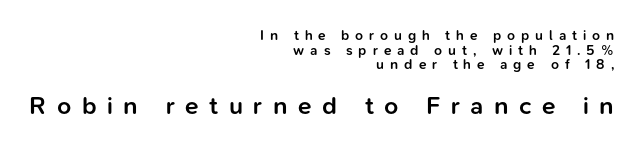
{"italic": "no", "bold": "semi", "underline": "no", "align": "right", "line_spacing": "tight", "line_spacing_ratio": 1.04, "letter_spacing": "wide", "letter_spacing_em": 0.42, "larger_block": "second", "size_ratio": 1.79, "glyph_px": 25}
